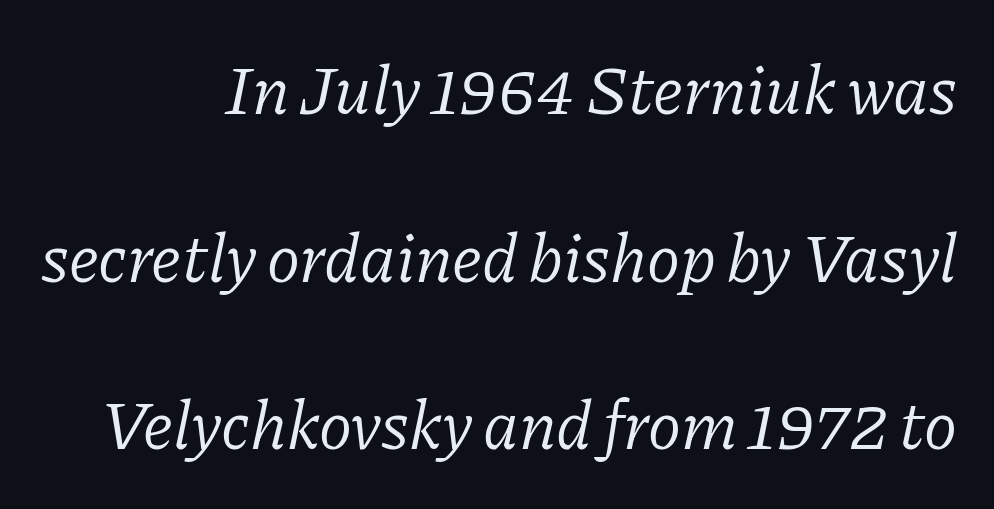
Note: serifs present on the glyphs. Between one letter and the next there's only the usual sliver of space. The glyphs look as if they've been sheared to an angle. The baseline area is clear.
